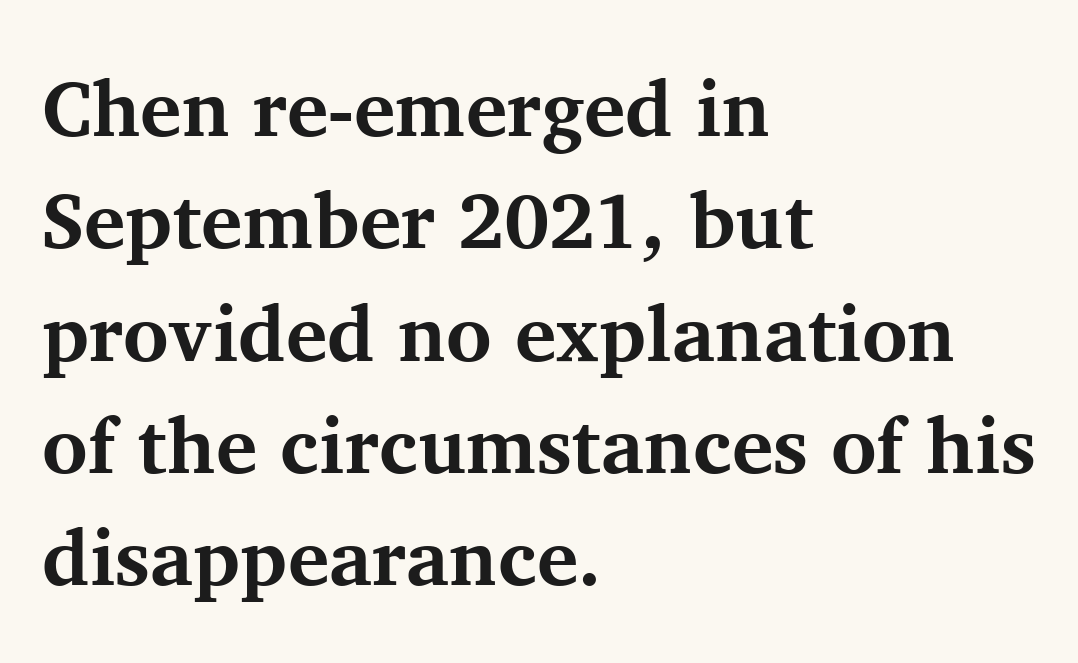
{"serif": "yes", "italic": "no", "bold": "yes", "weight": "bold", "width": "normal", "stroke_contrast": "medium", "x_height": "medium", "monospaced": "no", "underline": "no", "align": "left", "line_spacing": "normal", "line_spacing_ratio": 1.44, "letter_spacing": "normal", "letter_spacing_em": 0.0, "glyph_px": 78}
